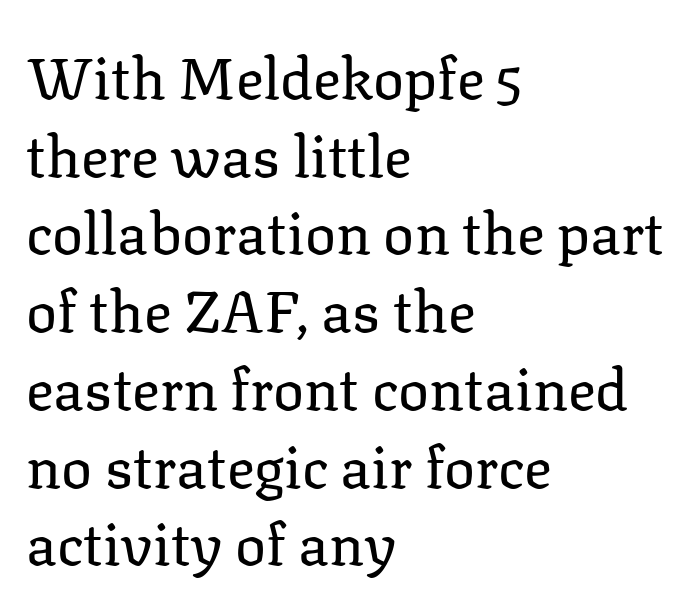
Q: Is the text bold? A: No.
Q: Is the text italic (slanted)? A: No, it is upright.
Q: Is the typeface a serif or a sans-serif typeface? A: Serif.
Q: Is the text underlined? A: No.
Q: How is the paragraph aligned? A: Left-aligned.
Q: Is the spacing between letters normal or unusually wide? A: Normal.
Q: Is the spacing between lines tight, normal or loose? A: Normal.
Q: Width (condensed, normal, or wide)? A: Normal.
Q: Stroke contrast? A: Low.
Q: x-height? A: Medium.
Q: Monospaced? A: No.
